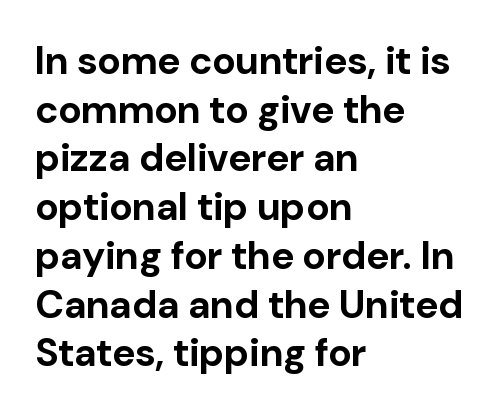
The image shows 39 px bold sans-serif type, upright; set left-aligned, normal line spacing (1.25x), normal letter spacing, not underlined; low stroke contrast and a medium x-height.
